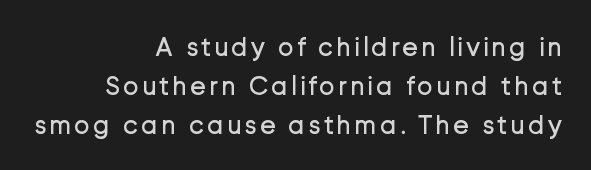
Q: Is the text bold? A: No.
Q: Is the text italic (slanted)? A: No, it is upright.
Q: Is the text underlined? A: No.
Q: How is the paragraph aligned? A: Right-aligned.
Q: Is the spacing between lines tight, normal or loose? A: Normal.
